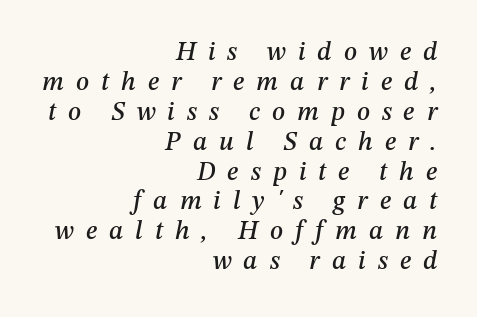
Q: Is the text italic (slanted)? A: Yes, it leans right by about 12 degrees.
Q: Is the text underlined? A: No.
Q: How is the paragraph aligned? A: Right-aligned.
Q: Is the spacing between letters normal or unusually wide? A: Unusually wide.
Q: Is the spacing between lines tight, normal or loose? A: Tight.
